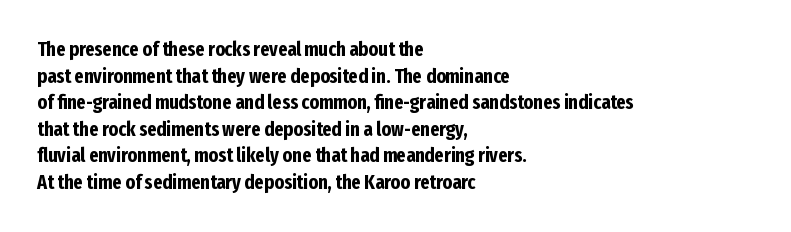
The typography opts for an upright posture over an oblique one. A classic flush-left, rag-right setting is used for this passage. Words appear dense and cohesive because spacing is normal. A full-strength bold gives these letters their thick strokes. Rule under the text: the space is simply empty.
